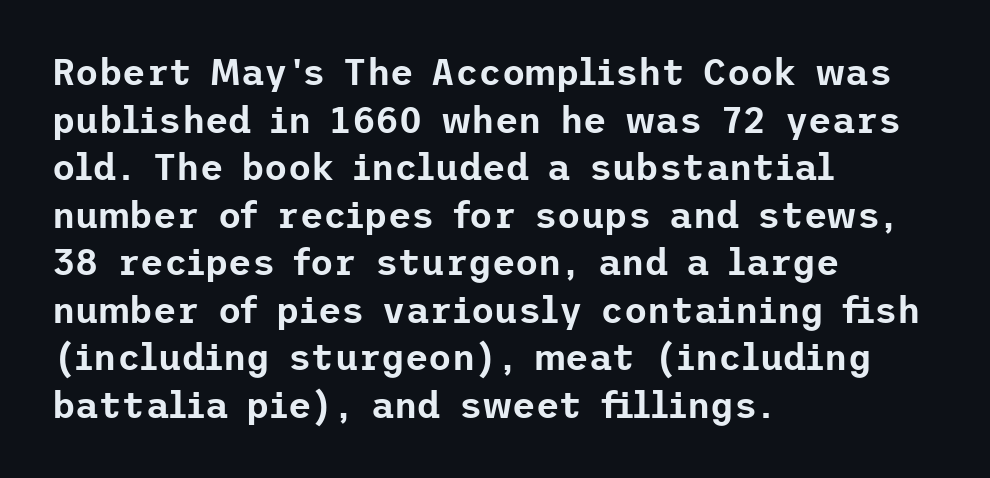
The image shows 36 px sans-serif type, upright; set left-aligned, normal line spacing (1.32x), normal letter spacing, not underlined; low stroke contrast and a medium x-height.
